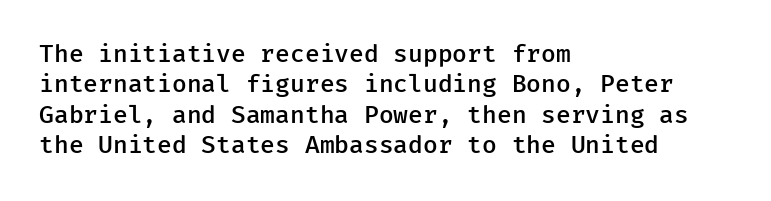
{"italic": "no", "bold": "semi", "underline": "no", "align": "left", "line_spacing": "normal", "line_spacing_ratio": 1.27, "letter_spacing": "normal", "letter_spacing_em": 0.0, "glyph_px": 24}
